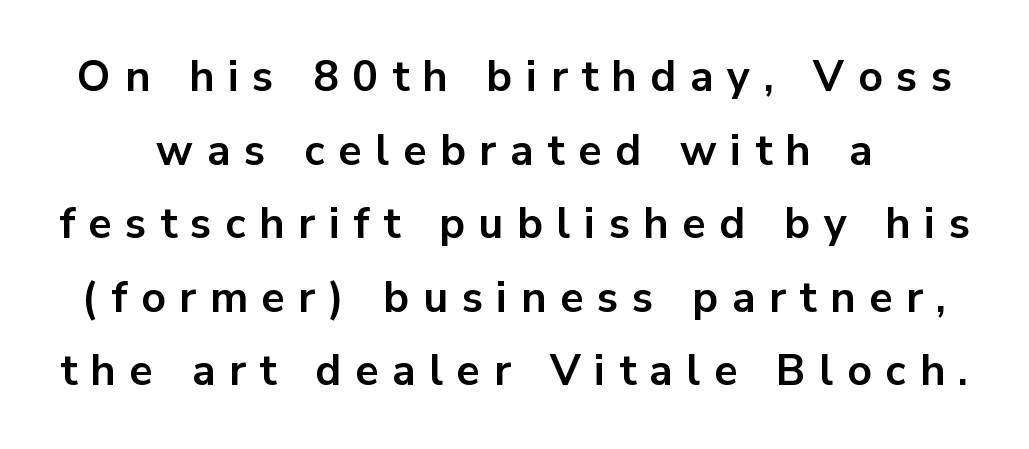
The specimen reads as upright at a glance. You could not count columns in this text — the font is proportionally spaced. A clean baseline with only descenders dipping below it. Look at the stroke-to-counter ratio: heavy, a bold.
